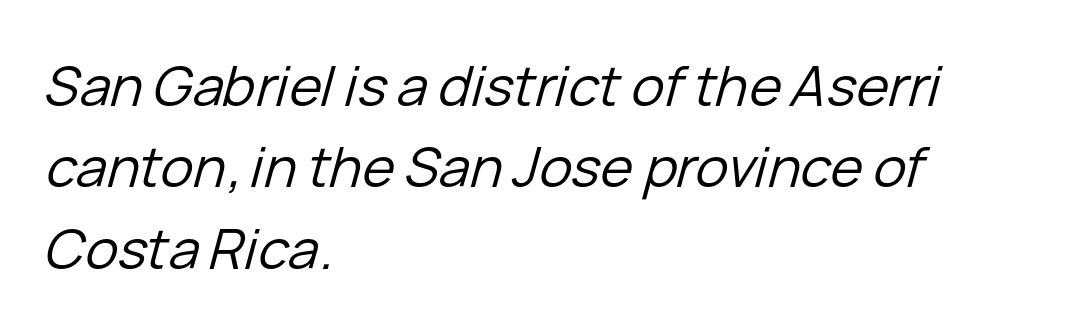
Q: Is the text bold? A: No.
Q: Is the text italic (slanted)? A: Yes, it leans right by about 15 degrees.
Q: Is the text underlined? A: No.
Q: How is the paragraph aligned? A: Left-aligned.
Q: Is the spacing between letters normal or unusually wide? A: Normal.
Q: Is the spacing between lines tight, normal or loose? A: Normal.
Q: Width (condensed, normal, or wide)? A: Normal.
Q: Stroke contrast? A: Low.
Q: x-height? A: Medium.
Q: Monospaced? A: No.
